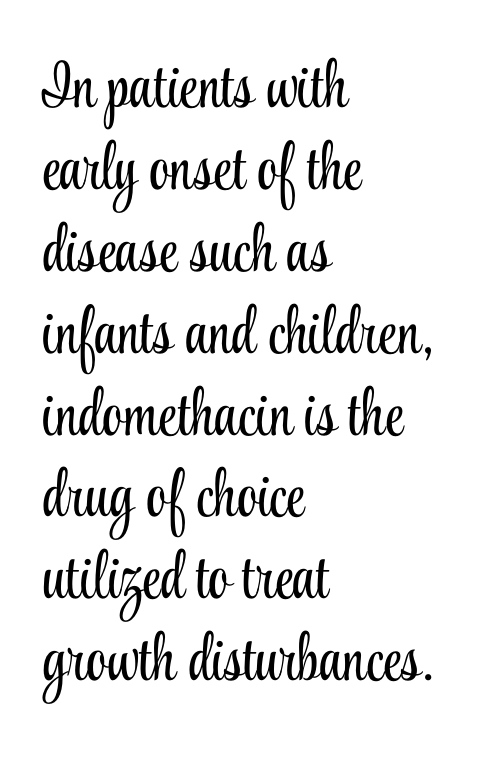
Descenders hang freely into open space. Alignment: flush left. Whoever set this chose a conventional vertical rhythm. The strokes carry an ordinary text weight at most.
